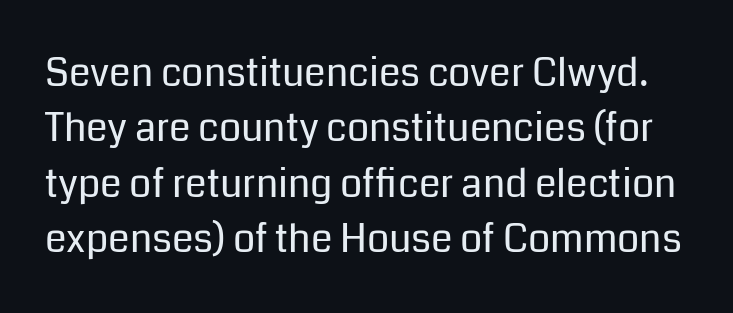
{"serif": "no", "italic": "no", "bold": "no", "weight": "regular", "width": "normal", "stroke_contrast": "low", "x_height": "medium", "monospaced": "no", "underline": "no", "line_spacing": "normal", "line_spacing_ratio": 1.42, "letter_spacing": "normal", "letter_spacing_em": 0.0, "glyph_px": 39}
